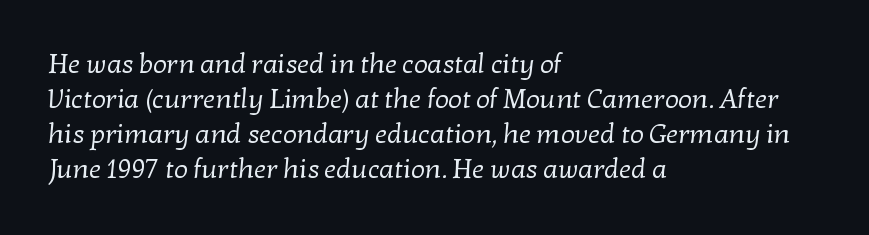
{"bold": "no", "underline": "no", "align": "left", "line_spacing": "normal", "line_spacing_ratio": 1.3, "letter_spacing": "normal", "letter_spacing_em": 0.0, "glyph_px": 27}
